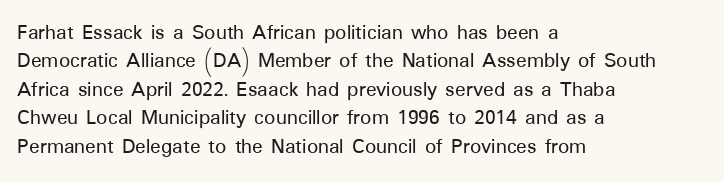
The image shows 22 px text type, upright; set left-aligned, normal line spacing (1.29x), normal letter spacing, not underlined.
